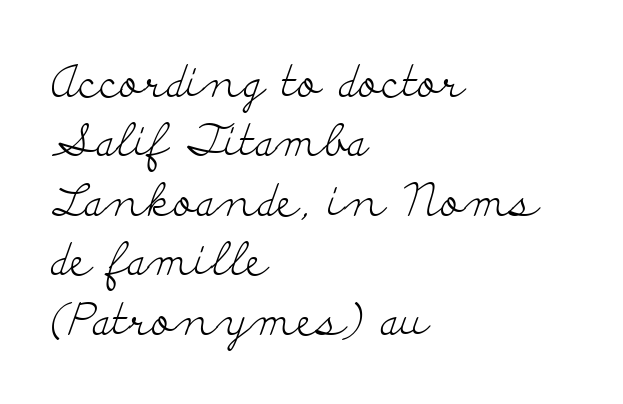
You could not count columns in this text — the font is proportionally spaced. Observe the ordinary spacing: letters are neighbours, not strangers. The setting favours the left margin, as ordinary paragraphs usually do.
